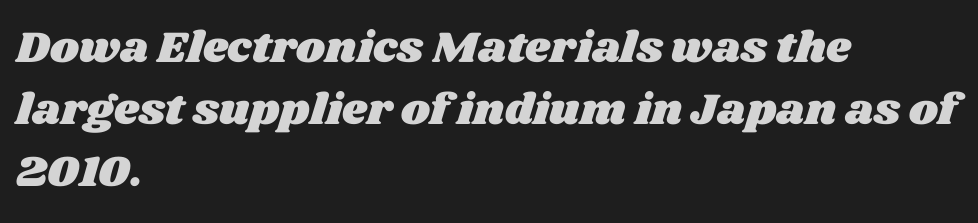
Q: Is the text underlined? A: No.
Q: How is the paragraph aligned? A: Left-aligned.
Q: Is the spacing between letters normal or unusually wide? A: Normal.
Q: Is the spacing between lines tight, normal or loose? A: Normal.
Q: Width (condensed, normal, or wide)? A: Wide.
Q: Stroke contrast? A: Medium.
Q: x-height? A: Large.
Q: Monospaced? A: No.
